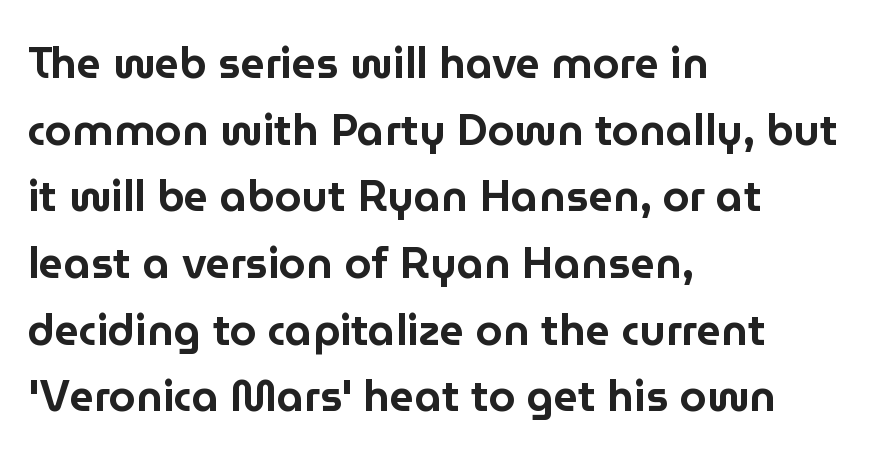
{"serif": "no", "italic": "no", "width": "normal", "stroke_contrast": "low", "x_height": "medium", "monospaced": "no", "underline": "no", "align": "left", "line_spacing": "normal", "line_spacing_ratio": 1.55, "letter_spacing": "normal", "letter_spacing_em": 0.0, "glyph_px": 43}
